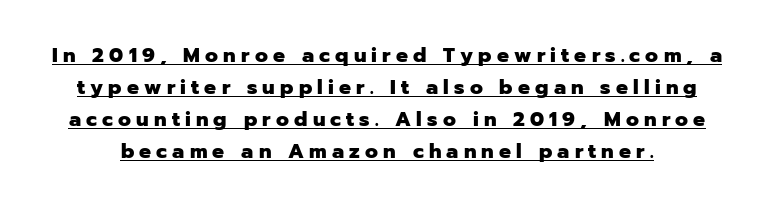
The image shows 20 px bold type, upright; set normal line spacing (1.6x), unusually wide letter spacing (+0.26 em), underlined.
